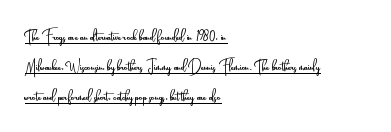
The image shows 21 px text type; set left-aligned, normal line spacing (1.42x), normal letter spacing, underlined.
